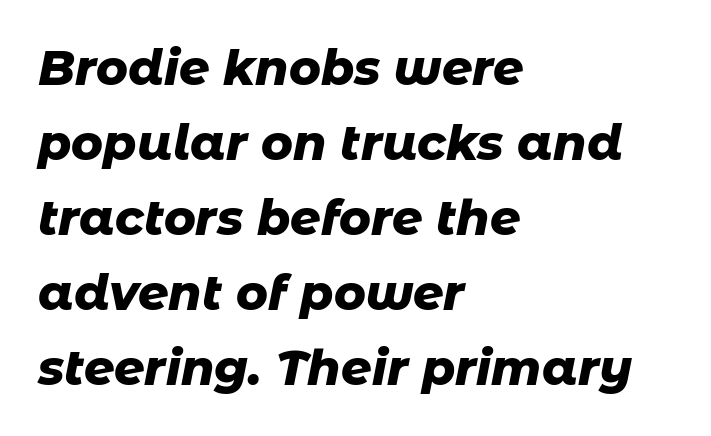
Q: Is the text bold? A: Yes.
Q: Is the text italic (slanted)? A: Yes, it leans right by about 11 degrees.
Q: Is the text underlined? A: No.
Q: How is the paragraph aligned? A: Left-aligned.
Q: Is the spacing between letters normal or unusually wide? A: Normal.
Q: Is the spacing between lines tight, normal or loose? A: Normal.
Q: Width (condensed, normal, or wide)? A: Normal.
Q: Stroke contrast? A: Low.
Q: x-height? A: Medium.
Q: Monospaced? A: No.
